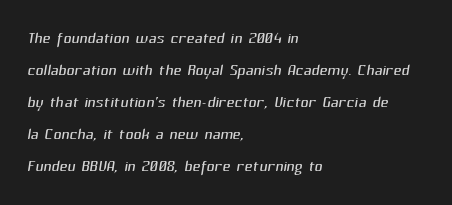
All the whitespace from short lines collects on the right. The specimen omits any rule beneath the text block's lines. No extra tracking has been applied to these lines. The weight would be labelled regular, book, light, or lighter still.
